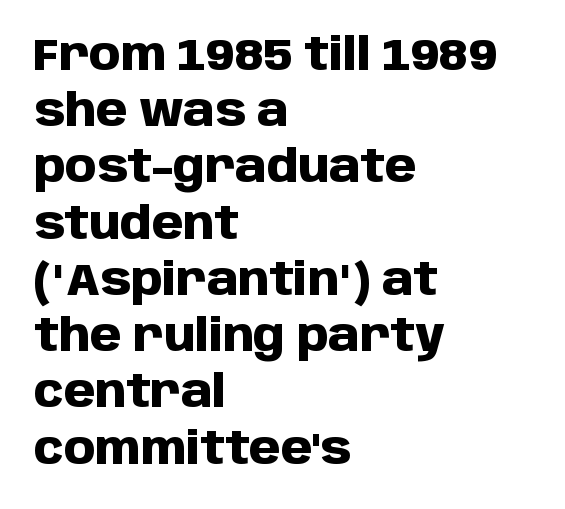
The image shows 45 px heavy sans-serif type, upright; set left-aligned, normal line spacing (1.25x), normal letter spacing, not underlined; low stroke contrast and a large x-height.
